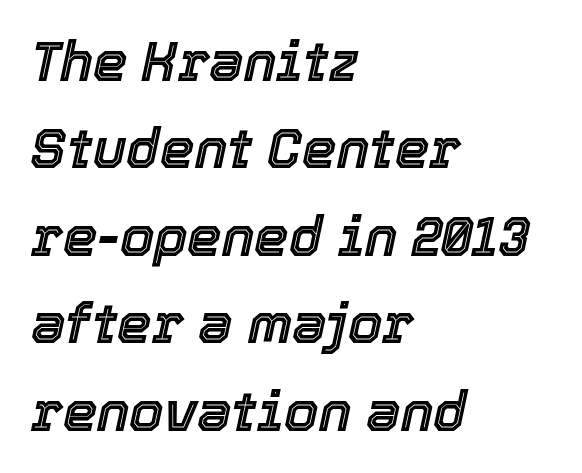
{"italic": "yes", "lean": "right", "slant_degrees": 12, "width": "normal", "x_height": "medium", "monospaced": "no", "underline": "no", "align": "left", "line_spacing": "normal", "line_spacing_ratio": 1.59, "letter_spacing": "normal", "letter_spacing_em": 0.0, "glyph_px": 55}
